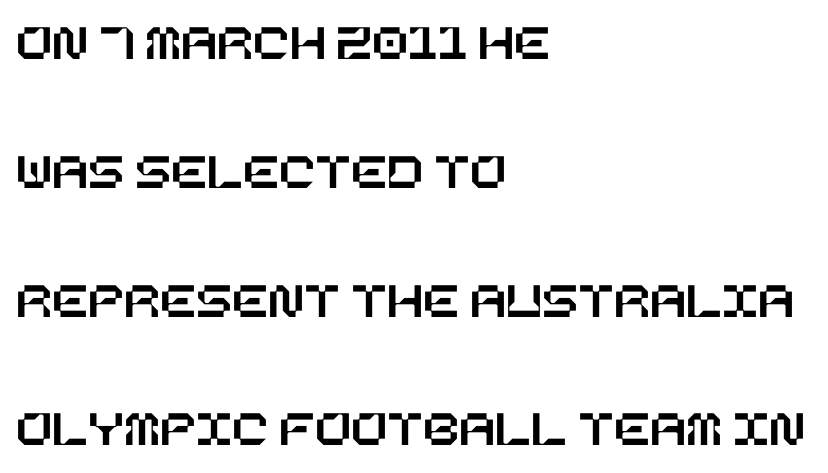
The image shows 53 px text type, upright; set left-aligned, loose line spacing (2.43x), normal letter spacing, not underlined; low stroke contrast and a large x-height.
